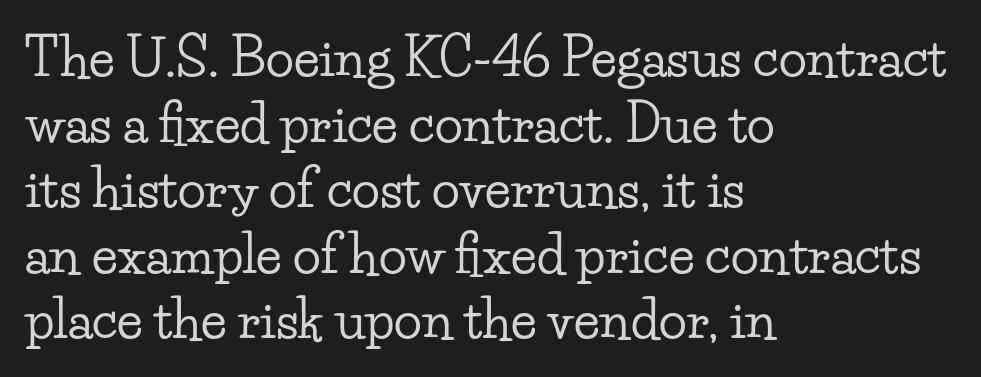
The image shows 52 px wide serif type, upright; set left-aligned, normal line spacing (1.26x), normal letter spacing, not underlined; low stroke contrast and a small x-height.
